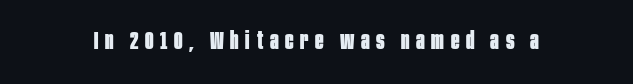
Q: Is the text bold? A: Yes.
Q: Is the text italic (slanted)? A: No, it is upright.
Q: Is the text underlined? A: No.
Q: Is the spacing between letters normal or unusually wide? A: Unusually wide.
